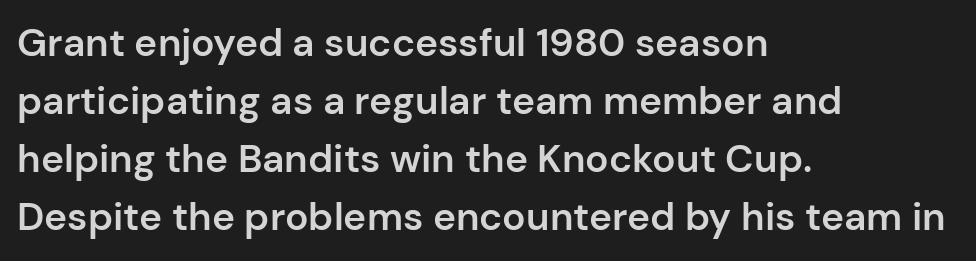
Q: Is the text bold? A: Semi-bold.
Q: Is the text italic (slanted)? A: No, it is upright.
Q: Is the typeface a serif or a sans-serif typeface? A: Sans-serif.
Q: Is the text underlined? A: No.
Q: How is the paragraph aligned? A: Left-aligned.
Q: Is the spacing between letters normal or unusually wide? A: Normal.
Q: Is the spacing between lines tight, normal or loose? A: Normal.
Q: Width (condensed, normal, or wide)? A: Normal.
Q: Stroke contrast? A: Low.
Q: x-height? A: Medium.
Q: Monospaced? A: No.
